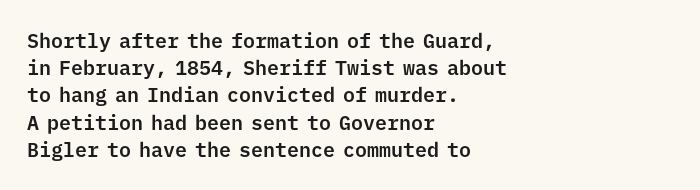
{"italic": "no", "underline": "no", "align": "left", "line_spacing": "normal", "line_spacing_ratio": 1.36, "letter_spacing": "normal", "letter_spacing_em": 0.0, "glyph_px": 20}
